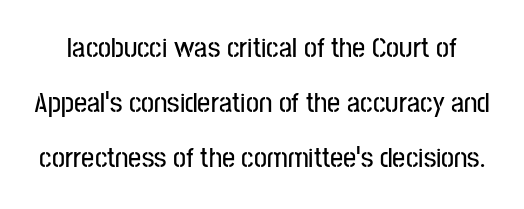
The strip under each line holds only bare page. This rendering employs a face without finishing strokes, i.e., a sans-serif. The letters stand upright; this is a roman face. Students, observe: this is what heavily led, spacious text looks like. In terms of letterspacing, this is plain default setting. Spacing verdict: proportional, widths tailored to each character.
